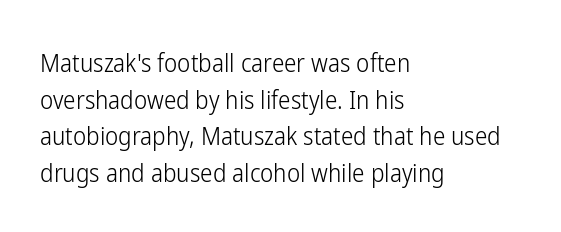
The image shows 25 px text type, upright; set left-aligned, normal line spacing (1.47x), normal letter spacing, not underlined.
